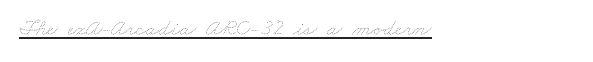
{"bold": "no", "underline": "yes", "align": "left", "letter_spacing": "normal", "letter_spacing_em": 0.0, "glyph_px": 23}
